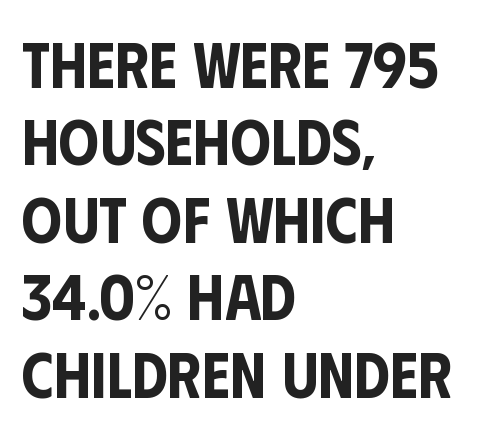
Q: Is the text italic (slanted)? A: No, it is upright.
Q: Is the typeface a serif or a sans-serif typeface? A: Sans-serif.
Q: Is the text underlined? A: No.
Q: How is the paragraph aligned? A: Left-aligned.
Q: Is the spacing between letters normal or unusually wide? A: Normal.
Q: Width (condensed, normal, or wide)? A: Condensed.
Q: Stroke contrast? A: Low.
Q: x-height? A: Large.
Q: Monospaced? A: No.
